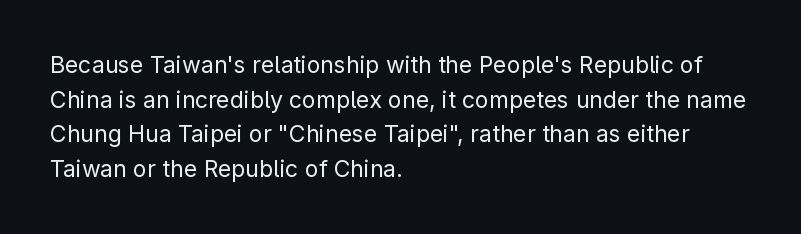
{"italic": "no", "bold": "no", "underline": "no", "align": "left", "line_spacing": "normal", "line_spacing_ratio": 1.51, "letter_spacing": "normal", "letter_spacing_em": 0.0, "glyph_px": 23}
